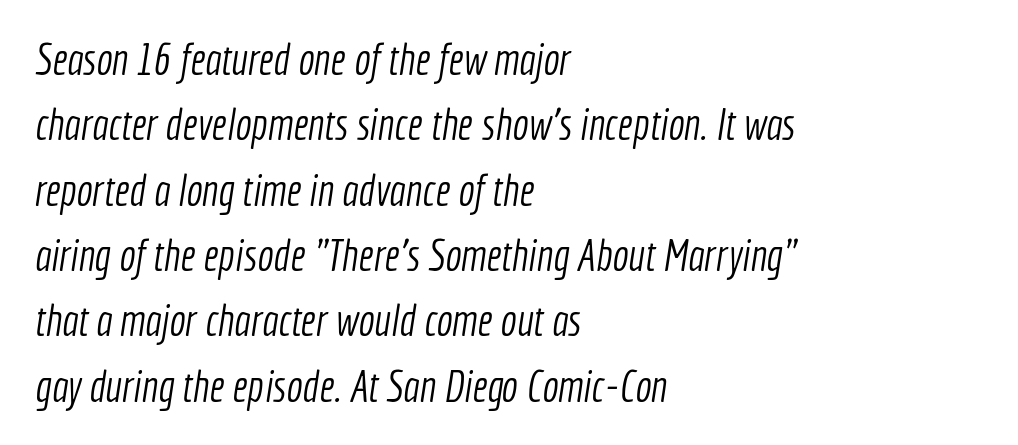
{"serif": "no", "bold": "no", "weight": "light", "width": "condensed", "x_height": "medium", "monospaced": "no", "underline": "no", "align": "left", "line_spacing": "normal", "line_spacing_ratio": 1.52, "letter_spacing": "normal", "letter_spacing_em": 0.0, "glyph_px": 43}
